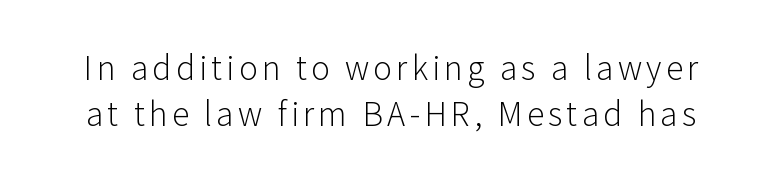
Q: Is the text bold? A: No.
Q: Is the text italic (slanted)? A: No, it is upright.
Q: Is the typeface a serif or a sans-serif typeface? A: Sans-serif.
Q: Is the text underlined? A: No.
Q: Is the spacing between lines tight, normal or loose? A: Normal.
Q: Width (condensed, normal, or wide)? A: Normal.
Q: Stroke contrast? A: Low.
Q: x-height? A: Medium.
Q: Monospaced? A: No.
